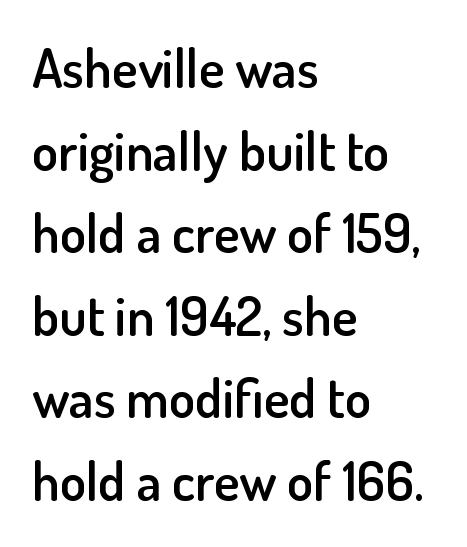
Horizontal alignment here is leftward, the default for most running prose. The characters look somewhat weighty, a semibold short of true bold. The font's upright variant was chosen for this text. Is this a fixed-width face? No — the glyphs have proportional, varying widths.
